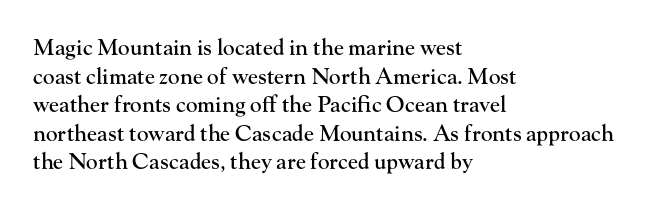
A normal amount of white space separates one row of letters from the next. Unmarked baselines from the first word to the last. These lines were composed using upright roman letters. Compared with typical body copy, the letter spacing here is the same. Line beginnings align vertically; line endings do not.
